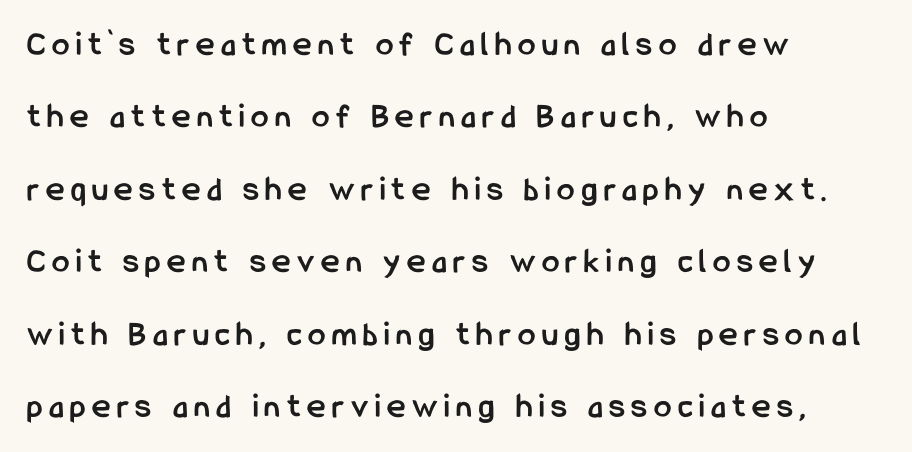
Q: Is the text bold? A: Yes.
Q: Is the text italic (slanted)? A: No, it is upright.
Q: Is the typeface a serif or a sans-serif typeface? A: Sans-serif.
Q: Is the text underlined? A: No.
Q: How is the paragraph aligned? A: Left-aligned.
Q: Is the spacing between lines tight, normal or loose? A: Loose.
Q: Width (condensed, normal, or wide)? A: Condensed.
Q: Stroke contrast? A: Low.
Q: x-height? A: Medium.
Q: Monospaced? A: No.
